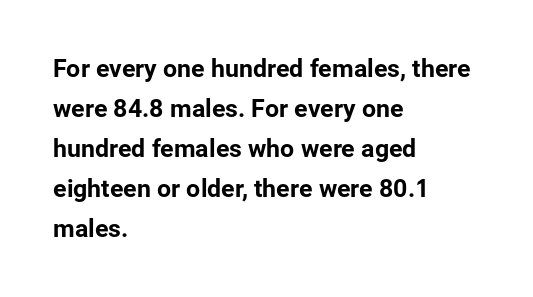
{"italic": "no", "underline": "no", "align": "left", "line_spacing": "normal", "line_spacing_ratio": 1.6, "letter_spacing": "normal", "letter_spacing_em": 0.0, "glyph_px": 25}
